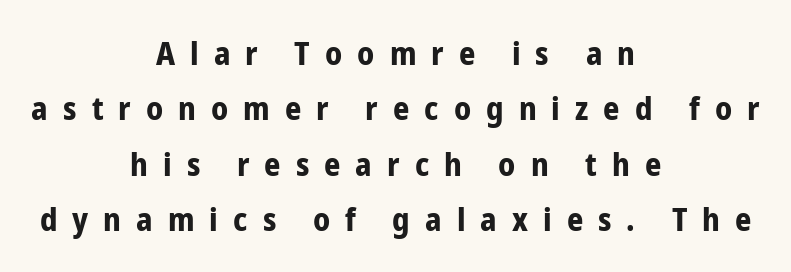
The image shows 32 px bold, condensed sans-serif type, upright; set centered, line spacing 1.73x, unusually wide letter spacing (+0.47 em), not underlined; low stroke contrast and a medium x-height.
